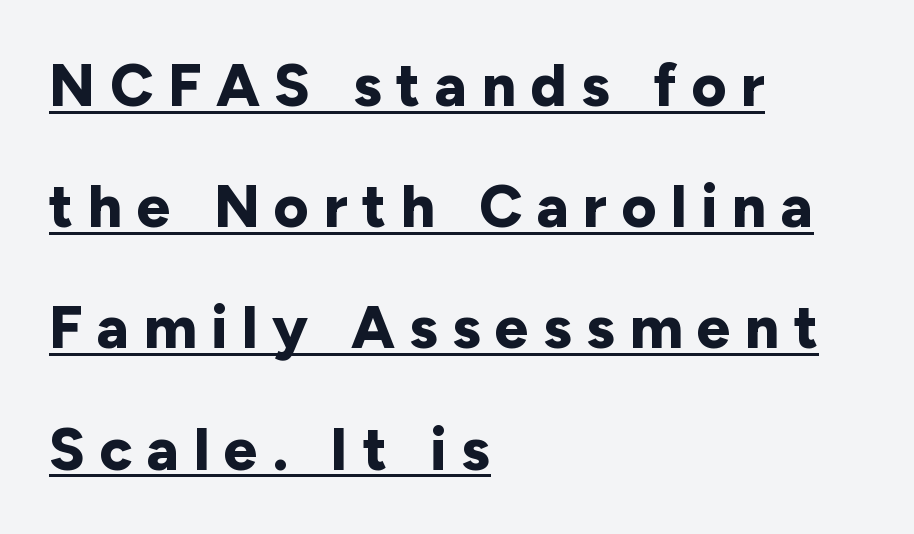
The image shows 60 px bold sans-serif type, upright; set left-aligned, loose line spacing (2.02x), unusually wide letter spacing (+0.24 em), underlined; low stroke contrast and a medium x-height.
